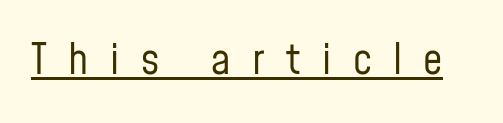
{"serif": "no", "italic": "no", "bold": "no", "weight": "regular", "width": "condensed", "stroke_contrast": "low", "x_height": "medium", "monospaced": "no", "underline": "yes", "letter_spacing": "wide", "letter_spacing_em": 0.5, "glyph_px": 43}
